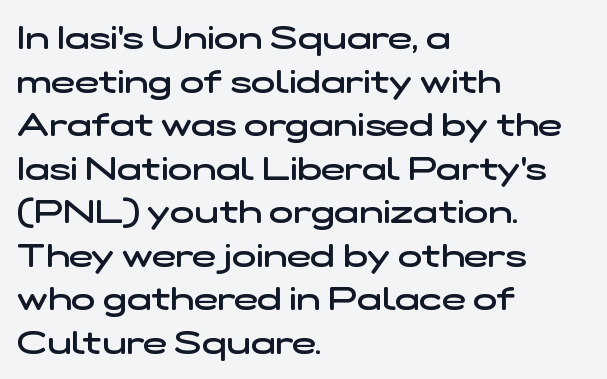
{"serif": "no", "bold": "semi", "weight": "semibold", "width": "wide", "stroke_contrast": "low", "x_height": "medium", "monospaced": "no", "underline": "no", "align": "left", "line_spacing": "normal", "line_spacing_ratio": 1.36, "letter_spacing": "normal", "letter_spacing_em": 0.0, "glyph_px": 32}
